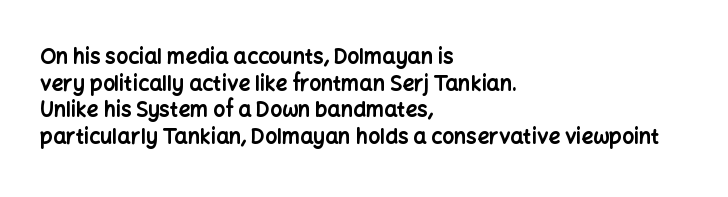
Q: Is the text bold? A: Yes.
Q: Is the text italic (slanted)? A: No, it is upright.
Q: Is the text underlined? A: No.
Q: How is the paragraph aligned? A: Left-aligned.
Q: Is the spacing between letters normal or unusually wide? A: Normal.
Q: Is the spacing between lines tight, normal or loose? A: Normal.
